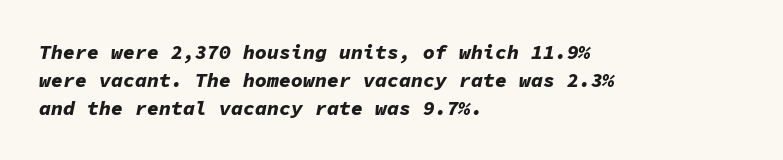
The image shows 20 px bold type, italic (leaning right); set left-aligned, normal line spacing (1.39x), normal letter spacing, not underlined.
